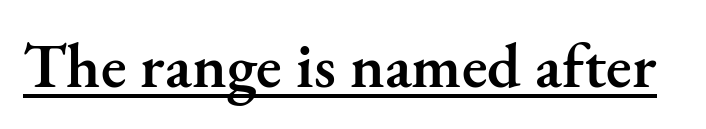
Italic? Not at all — the glyphs are vertical. Characters follow at the spacing the type designer built in. The glyphs are accompanied by a horizontal stroke just below them. The strokes are fattened partway — semibold, not bold. Regarding serifs, this sample has them. The passage shown is typed in a proportional face where columns would drift.
